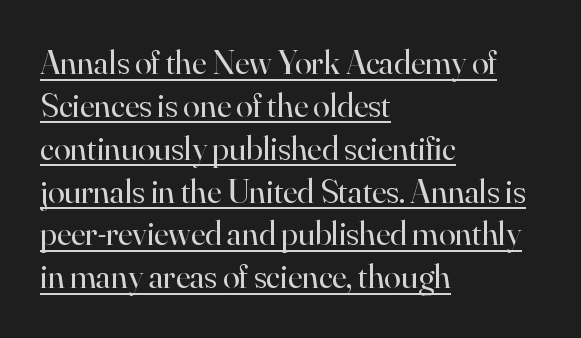
The image shows 34 px regular-weight serif type, upright; set left-aligned, normal line spacing (1.26x), normal letter spacing, underlined; high stroke contrast and a small x-height.
